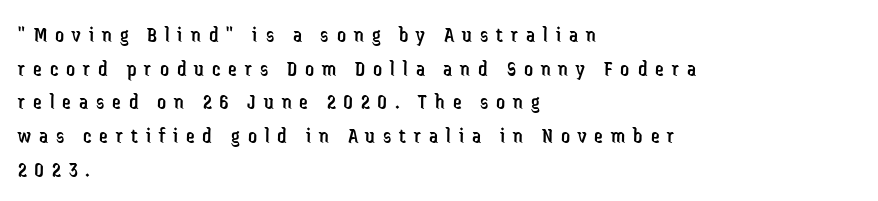
Q: Is the text bold? A: No.
Q: Is the text italic (slanted)? A: No, it is upright.
Q: Is the text underlined? A: No.
Q: How is the paragraph aligned? A: Left-aligned.
Q: Is the spacing between letters normal or unusually wide? A: Unusually wide.
Q: Is the spacing between lines tight, normal or loose? A: Normal.
